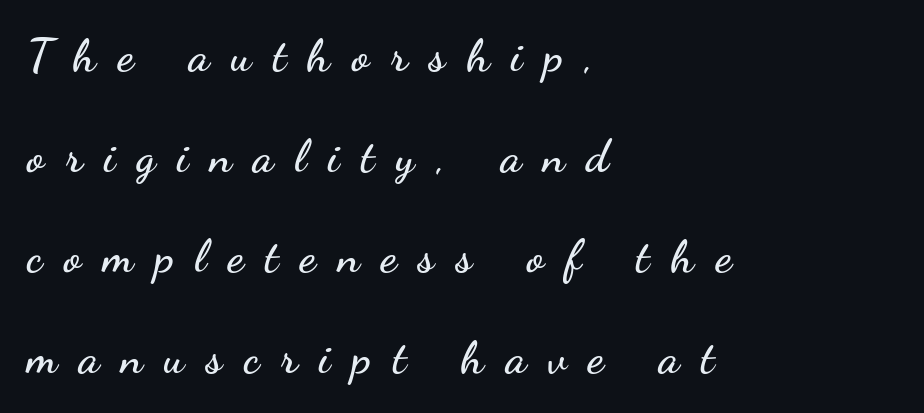
Q: Is the text italic (slanted)? A: Yes.
Q: Is the typeface a serif or a sans-serif typeface? A: Sans-serif.
Q: Is the text underlined? A: No.
Q: How is the paragraph aligned? A: Left-aligned.
Q: Is the spacing between letters normal or unusually wide? A: Unusually wide.
Q: Is the spacing between lines tight, normal or loose? A: Loose.
Q: Width (condensed, normal, or wide)? A: Wide.
Q: Stroke contrast? A: Low.
Q: x-height? A: Small.
Q: Monospaced? A: No.
